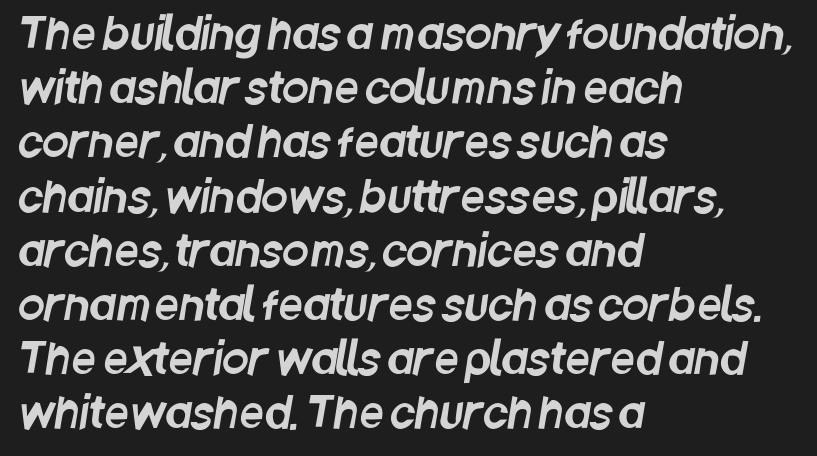
Q: Is the typeface a serif or a sans-serif typeface? A: Sans-serif.
Q: Is the text underlined? A: No.
Q: How is the paragraph aligned? A: Left-aligned.
Q: Is the spacing between letters normal or unusually wide? A: Normal.
Q: Is the spacing between lines tight, normal or loose? A: Normal.
Q: Width (condensed, normal, or wide)? A: Condensed.
Q: Stroke contrast? A: Low.
Q: x-height? A: Large.
Q: Monospaced? A: No.
